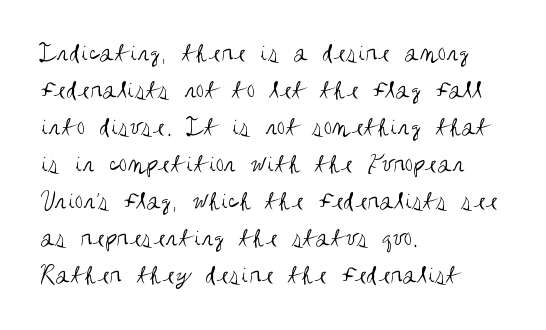
Q: Is the text bold? A: No.
Q: Is the text underlined? A: No.
Q: How is the paragraph aligned? A: Left-aligned.
Q: Is the spacing between letters normal or unusually wide? A: Normal.
Q: Is the spacing between lines tight, normal or loose? A: Normal.
